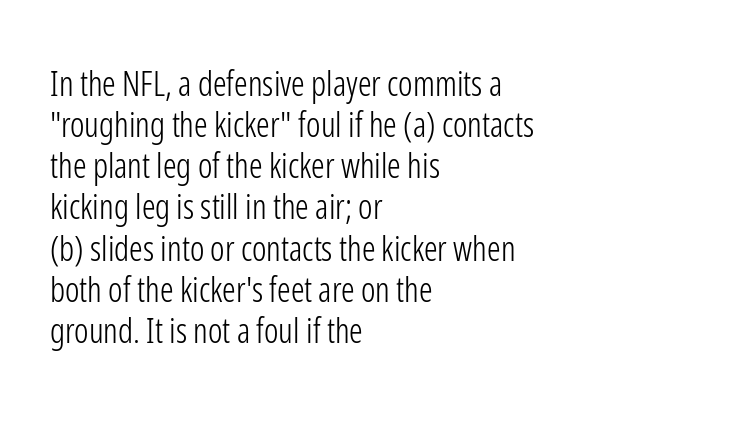
Q: Is the text bold? A: No.
Q: Is the text italic (slanted)? A: No, it is upright.
Q: Is the typeface a serif or a sans-serif typeface? A: Sans-serif.
Q: Is the text underlined? A: No.
Q: How is the paragraph aligned? A: Left-aligned.
Q: Is the spacing between letters normal or unusually wide? A: Normal.
Q: Width (condensed, normal, or wide)? A: Condensed.
Q: Stroke contrast? A: Low.
Q: x-height? A: Medium.
Q: Monospaced? A: No.
